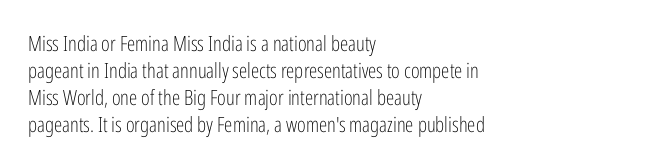
Q: Is the text bold? A: No.
Q: Is the text italic (slanted)? A: No, it is upright.
Q: Is the text underlined? A: No.
Q: How is the paragraph aligned? A: Left-aligned.
Q: Is the spacing between letters normal or unusually wide? A: Normal.
Q: Is the spacing between lines tight, normal or loose? A: Normal.
